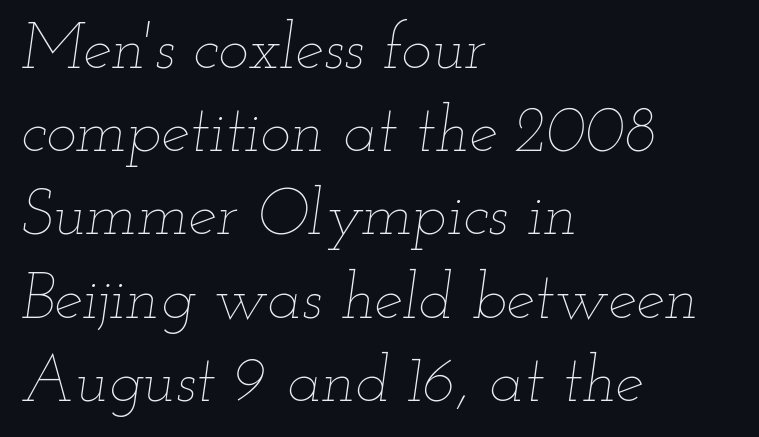
{"italic": "yes", "lean": "right", "slant_degrees": 12, "bold": "no", "weight": "thin", "width": "wide", "stroke_contrast": "low", "x_height": "small", "monospaced": "no", "underline": "no", "align": "left", "line_spacing": "normal", "line_spacing_ratio": 1.3, "letter_spacing": "normal", "letter_spacing_em": 0.0, "glyph_px": 64}
